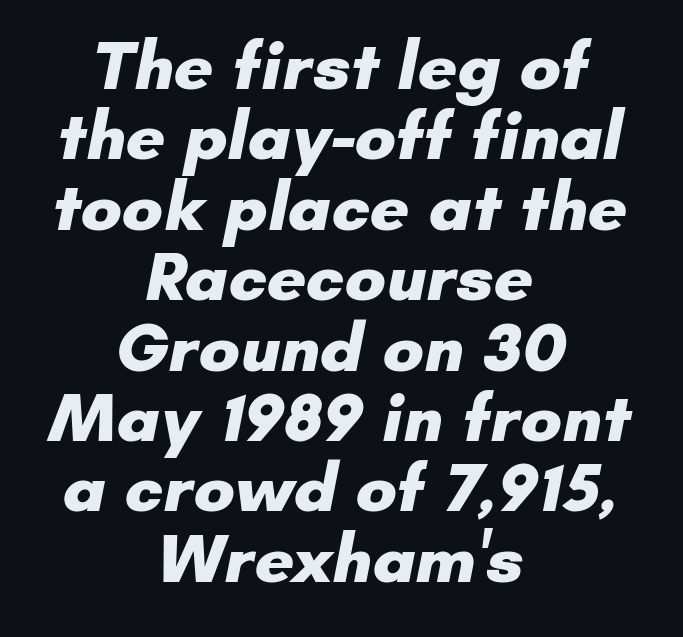
The image shows 69 px heavy sans-serif type; set centered, tight line spacing (1.02x), normal letter spacing, not underlined; low stroke contrast and a small x-height.
